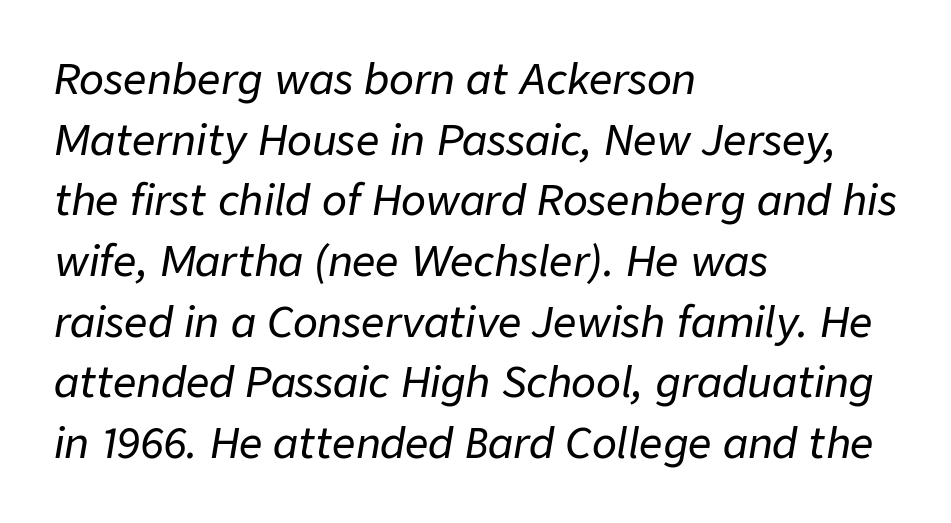
The image shows 41 px text type, italic (leaning right); set left-aligned, normal line spacing (1.48x), normal letter spacing, not underlined; low stroke contrast and a medium x-height.
